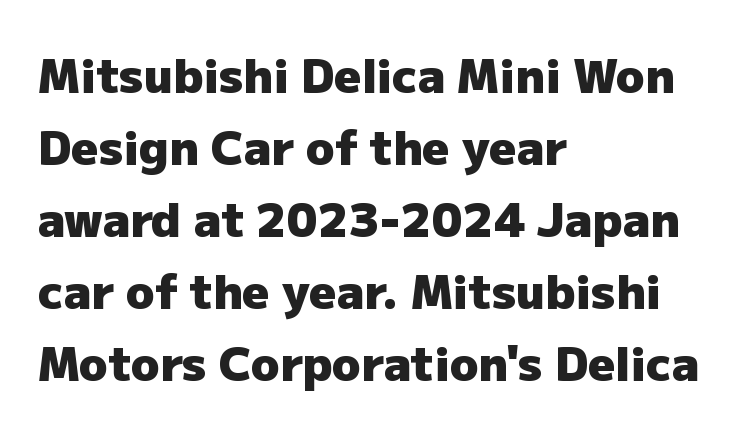
Q: Is the text bold? A: Yes.
Q: Is the text italic (slanted)? A: No, it is upright.
Q: Is the typeface a serif or a sans-serif typeface? A: Sans-serif.
Q: Is the text underlined? A: No.
Q: How is the paragraph aligned? A: Left-aligned.
Q: Is the spacing between letters normal or unusually wide? A: Normal.
Q: Is the spacing between lines tight, normal or loose? A: Normal.
Q: Width (condensed, normal, or wide)? A: Normal.
Q: Stroke contrast? A: Low.
Q: x-height? A: Medium.
Q: Monospaced? A: No.
